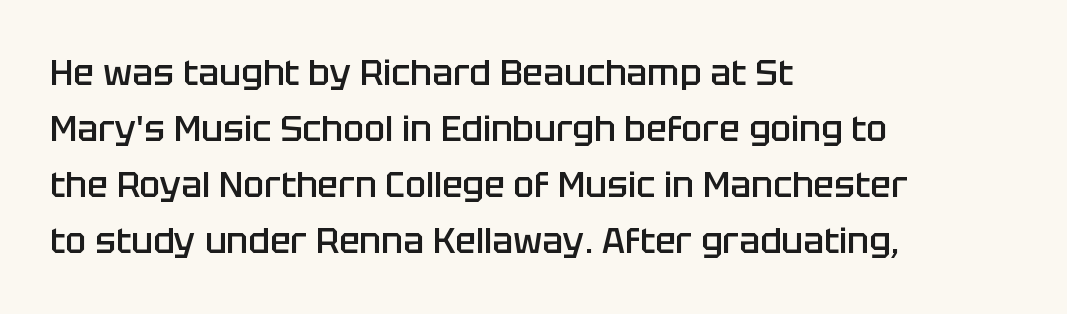
{"serif": "no", "italic": "no", "bold": "semi", "weight": "semibold", "width": "normal", "stroke_contrast": "low", "x_height": "large", "monospaced": "no", "underline": "no", "align": "left", "line_spacing": "normal", "line_spacing_ratio": 1.6, "letter_spacing": "normal", "letter_spacing_em": 0.0, "glyph_px": 35}
